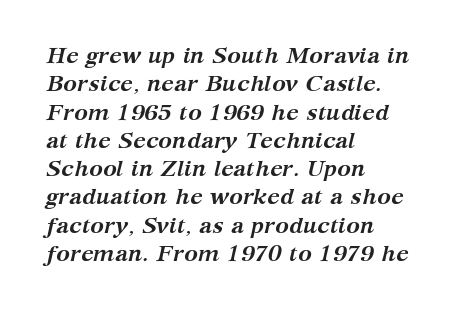
{"italic": "yes", "lean": "right", "slant_degrees": 12, "bold": "yes", "underline": "no", "align": "left", "line_spacing_ratio": 1.23, "letter_spacing": "normal", "letter_spacing_em": 0.0, "glyph_px": 23}
